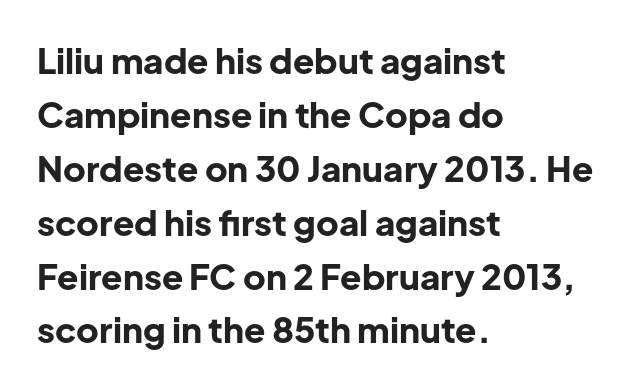
If you drew a line through each stem, it would be perfectly vertical. Character widths vary here, with narrow letters taking less room than wide ones. Students, this is bold: see how much ink each stroke carries. Line starts are locked; line ends wander. The baseline area is clear.
